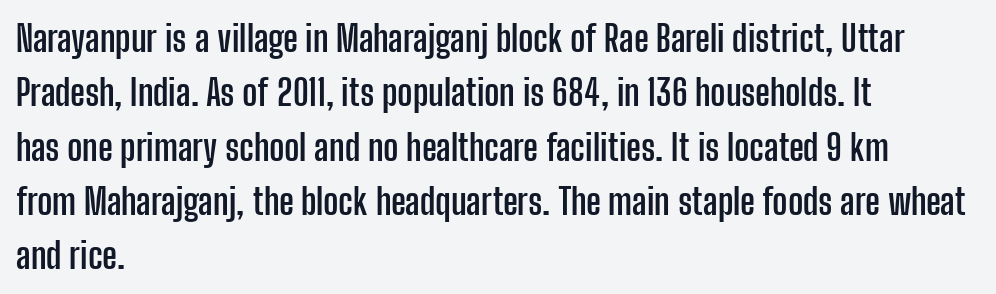
Q: Is the text bold? A: Yes.
Q: Is the text italic (slanted)? A: No, it is upright.
Q: Is the typeface a serif or a sans-serif typeface? A: Sans-serif.
Q: Is the text underlined? A: No.
Q: How is the paragraph aligned? A: Left-aligned.
Q: Is the spacing between letters normal or unusually wide? A: Normal.
Q: Is the spacing between lines tight, normal or loose? A: Normal.
Q: Width (condensed, normal, or wide)? A: Condensed.
Q: Stroke contrast? A: Low.
Q: x-height? A: Medium.
Q: Monospaced? A: No.
